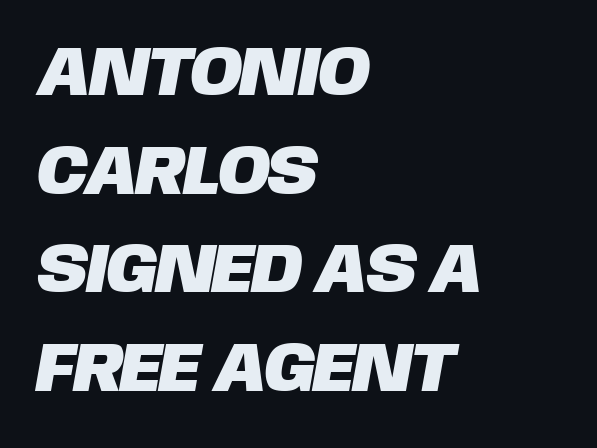
Q: Is the typeface a serif or a sans-serif typeface? A: Sans-serif.
Q: Is the text underlined? A: No.
Q: How is the paragraph aligned? A: Left-aligned.
Q: Is the spacing between letters normal or unusually wide? A: Normal.
Q: Is the spacing between lines tight, normal or loose? A: Normal.
Q: Width (condensed, normal, or wide)? A: Normal.
Q: Stroke contrast? A: Low.
Q: x-height? A: Large.
Q: Monospaced? A: No.
